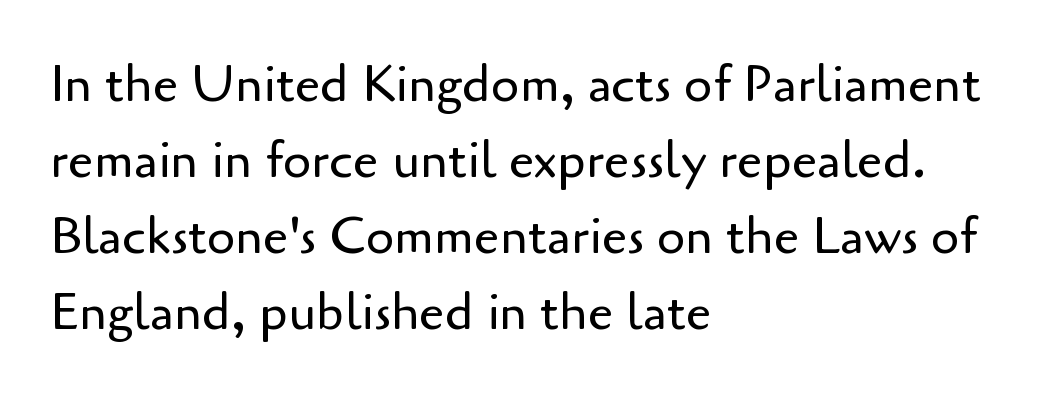
The area under the type is left untouched. These lines were composed using upright roman letters. Do the characters align in a grid? No, the font is proportional. Ink coverage per letter is moderate at most. Grotesque or geometric, the face here clearly has no serifs.
